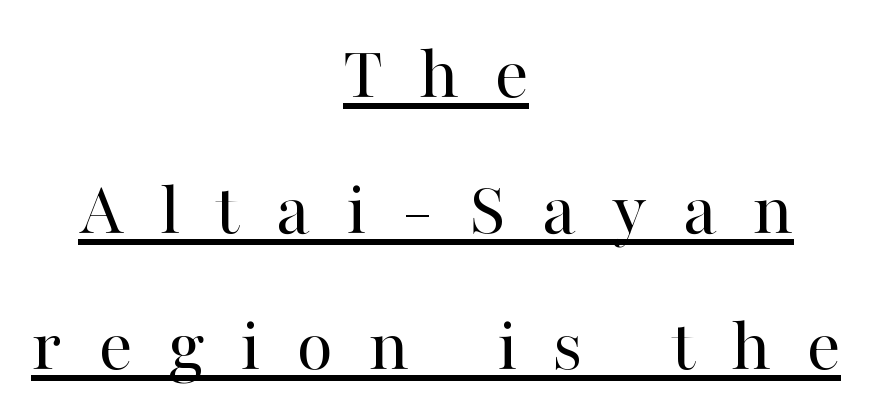
{"serif": "yes", "italic": "no", "bold": "no", "weight": "regular", "width": "normal", "stroke_contrast": "high", "x_height": "medium", "monospaced": "no", "underline": "yes", "align": "center", "line_spacing_ratio": 1.79, "letter_spacing": "wide", "letter_spacing_em": 0.47, "glyph_px": 76}
